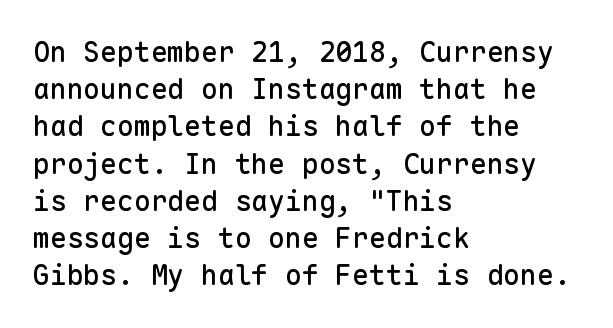
Q: Is the text italic (slanted)? A: No, it is upright.
Q: Is the typeface a serif or a sans-serif typeface? A: Sans-serif.
Q: Is the text underlined? A: No.
Q: How is the paragraph aligned? A: Left-aligned.
Q: Is the spacing between letters normal or unusually wide? A: Normal.
Q: Is the spacing between lines tight, normal or loose? A: Normal.
Q: Width (condensed, normal, or wide)? A: Normal.
Q: Stroke contrast? A: Low.
Q: x-height? A: Medium.
Q: Monospaced? A: Yes.
